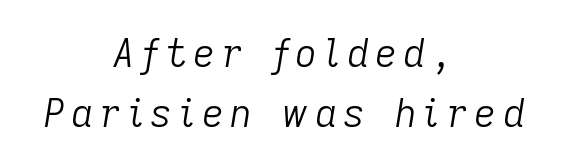
Character widths vary here, with narrow letters taking less room than wide ones. This reads as an unemphasized weight, regular at the heaviest. Does the copy run flush right? No — it is centered line by line. Rule under the text: the space is simply empty. Every character sits at an angle, as italics do.
